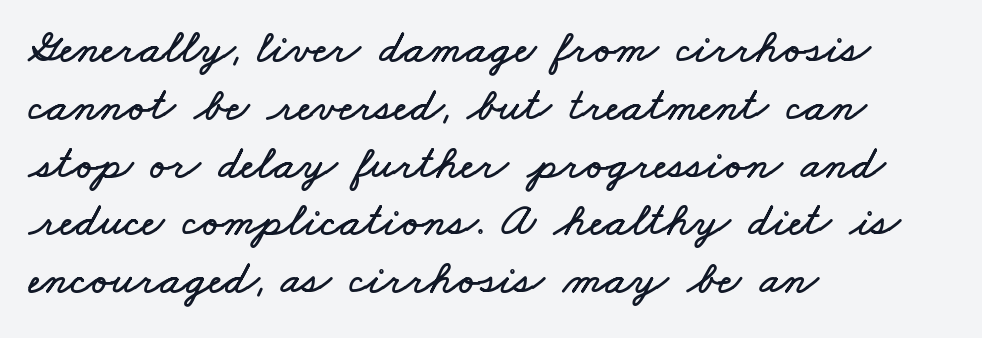
Words appear dense and cohesive because spacing is normal. Each row of text sits above clean, open space. Casual observation: everything's shoved over to the left. Character widths vary here, with narrow letters taking less room than wide ones.
